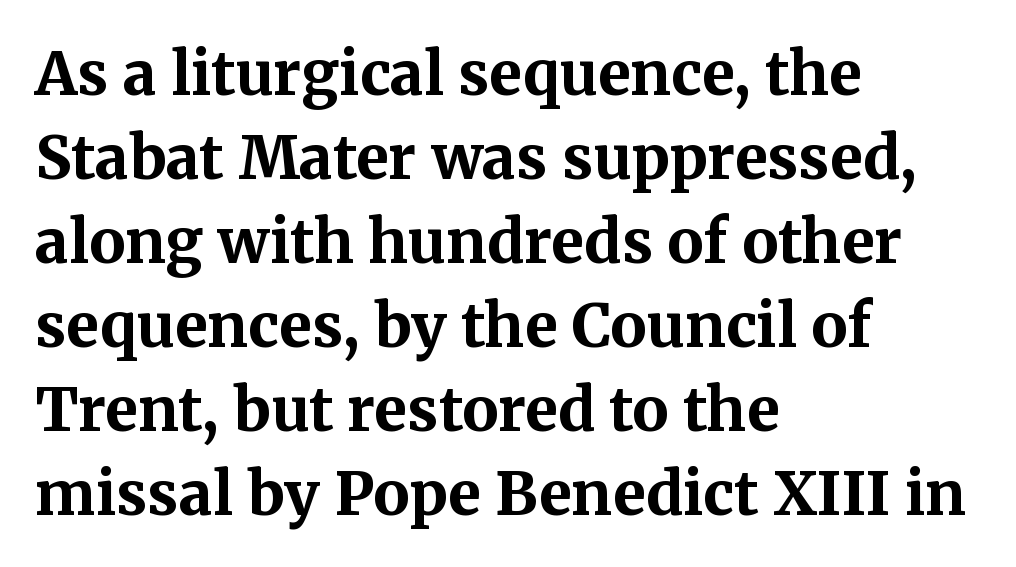
Q: Is the text bold? A: Yes.
Q: Is the text italic (slanted)? A: No, it is upright.
Q: Is the typeface a serif or a sans-serif typeface? A: Serif.
Q: Is the text underlined? A: No.
Q: How is the paragraph aligned? A: Left-aligned.
Q: Is the spacing between letters normal or unusually wide? A: Normal.
Q: Is the spacing between lines tight, normal or loose? A: Normal.
Q: Width (condensed, normal, or wide)? A: Normal.
Q: Stroke contrast? A: Medium.
Q: x-height? A: Medium.
Q: Monospaced? A: No.
